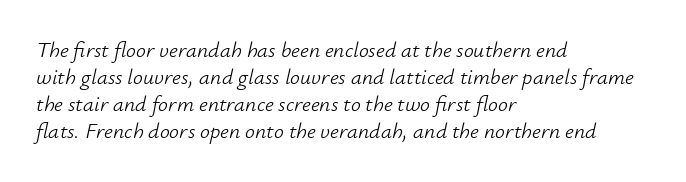
This rendering features lettering with no underline. Stroke mass is kept to a normal reading level or below. The ragged edge is on the right, which tells us the setting is flush left. The letters are slanted; this is an italic face. These lines keep a tight, regular rhythm from letter to letter.
